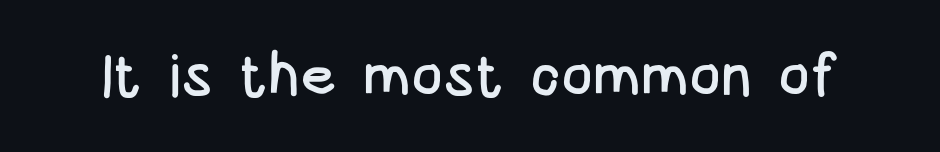
The image shows 59 px condensed sans-serif type, upright; set normal letter spacing, not underlined; low stroke contrast and a large x-height.
